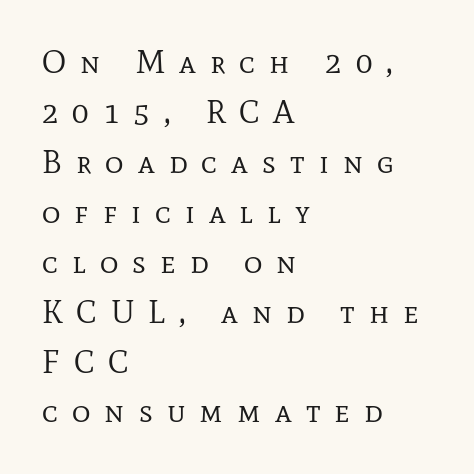
Bare-footed words on every line. These lines are rendered in a variable-pitch font. Posture: upright roman. Caption: expanded tracking, letters set apart.
